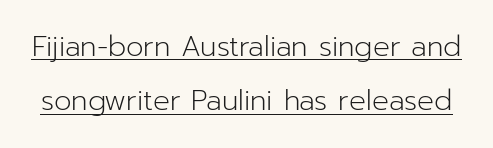
The image shows 28 px light sans-serif type, upright; set loose line spacing (1.93x), normal letter spacing, underlined; low stroke contrast and a medium x-height.
